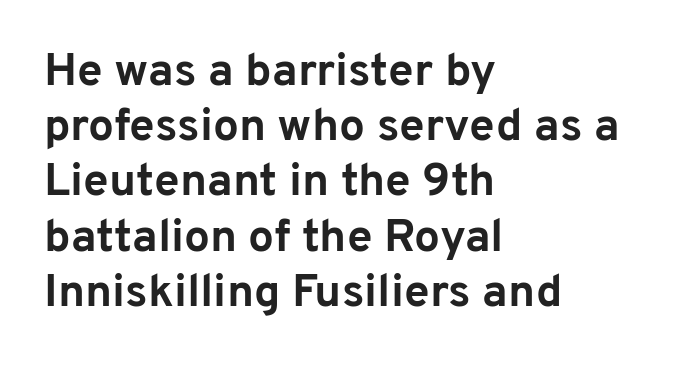
Q: Is the text bold? A: Yes.
Q: Is the text italic (slanted)? A: No, it is upright.
Q: Is the typeface a serif or a sans-serif typeface? A: Sans-serif.
Q: Is the text underlined? A: No.
Q: How is the paragraph aligned? A: Left-aligned.
Q: Is the spacing between letters normal or unusually wide? A: Normal.
Q: Width (condensed, normal, or wide)? A: Normal.
Q: Stroke contrast? A: Low.
Q: x-height? A: Medium.
Q: Monospaced? A: No.
